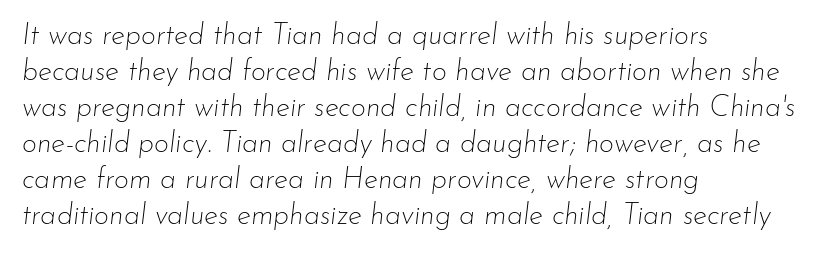
Q: Is the text bold? A: No.
Q: Is the text italic (slanted)? A: Yes, it leans right by about 7 degrees.
Q: Is the text underlined? A: No.
Q: How is the paragraph aligned? A: Left-aligned.
Q: Is the spacing between letters normal or unusually wide? A: Normal.
Q: Width (condensed, normal, or wide)? A: Normal.
Q: Stroke contrast? A: Low.
Q: x-height? A: Small.
Q: Monospaced? A: No.
